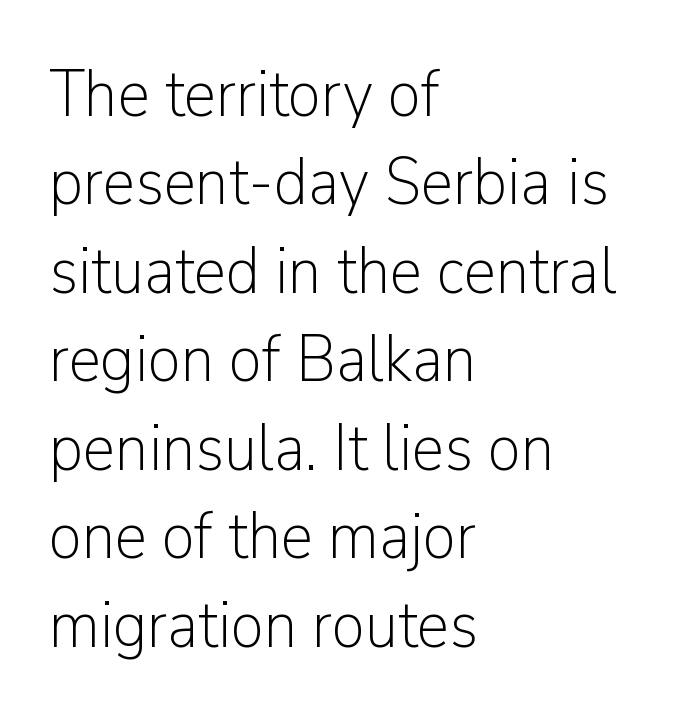
The image shows 66 px light sans-serif type, upright; set left-aligned, normal line spacing (1.34x), normal letter spacing, not underlined; low stroke contrast and a medium x-height.
